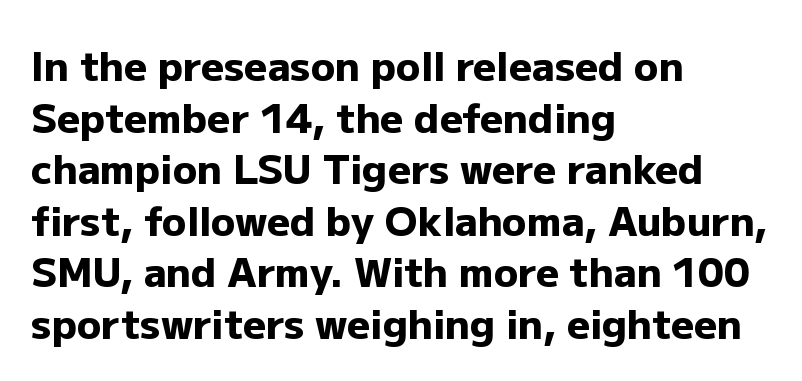
Q: Is the text bold? A: Yes.
Q: Is the text italic (slanted)? A: No, it is upright.
Q: Is the typeface a serif or a sans-serif typeface? A: Sans-serif.
Q: Is the text underlined? A: No.
Q: How is the paragraph aligned? A: Left-aligned.
Q: Is the spacing between letters normal or unusually wide? A: Normal.
Q: Is the spacing between lines tight, normal or loose? A: Normal.
Q: Width (condensed, normal, or wide)? A: Normal.
Q: Stroke contrast? A: Low.
Q: x-height? A: Medium.
Q: Monospaced? A: No.
